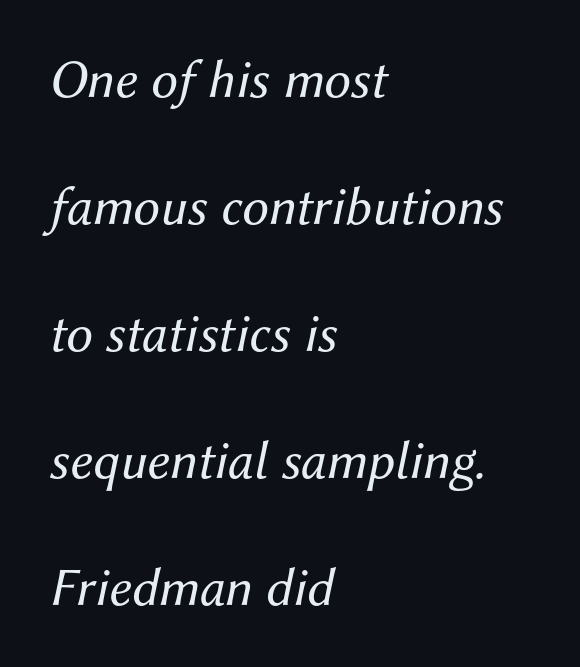
Q: Is the text bold? A: No.
Q: Is the text italic (slanted)? A: Yes, it leans right by about 12 degrees.
Q: Is the text underlined? A: No.
Q: How is the paragraph aligned? A: Left-aligned.
Q: Is the spacing between letters normal or unusually wide? A: Normal.
Q: Is the spacing between lines tight, normal or loose? A: Loose.
Q: Width (condensed, normal, or wide)? A: Normal.
Q: Stroke contrast? A: Medium.
Q: x-height? A: Medium.
Q: Monospaced? A: No.
